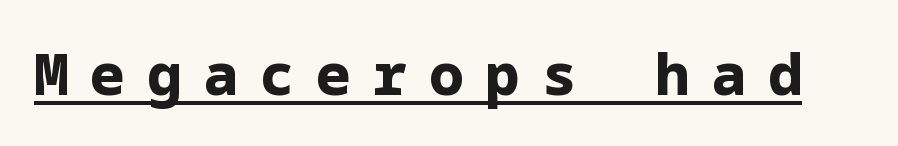
The image shows 57 px bold sans-serif type, upright; set unusually wide letter spacing (+0.39 em), underlined; low stroke contrast and a medium x-height.
